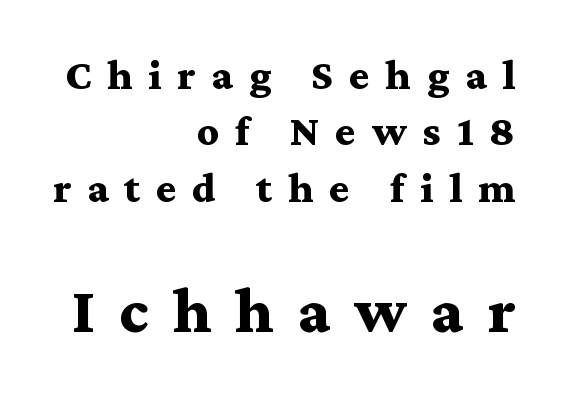
Q: Is the text bold? A: Yes.
Q: Is the text italic (slanted)? A: No, it is upright.
Q: Is the typeface a serif or a sans-serif typeface? A: Serif.
Q: Is the text underlined? A: No.
Q: How is the paragraph aligned? A: Right-aligned.
Q: Is the spacing between letters normal or unusually wide? A: Unusually wide.
Q: Is the spacing between lines tight, normal or loose? A: Normal.
Q: Which block of text is set in a larger size, the first (top) or the second (bottom)? A: The second (bottom) one.
Q: Width (condensed, normal, or wide)? A: Wide.
Q: Stroke contrast? A: Medium.
Q: x-height? A: Medium.
Q: Monospaced? A: No.
